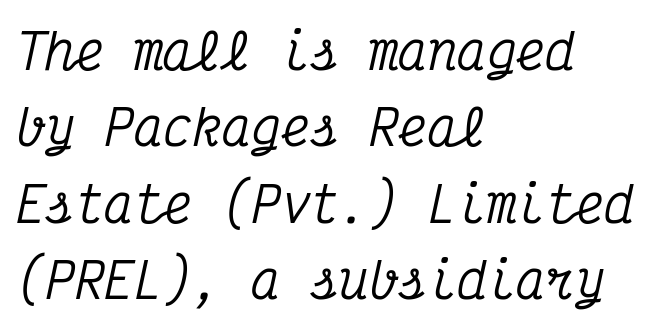
Q: Is the text italic (slanted)? A: Yes, it leans right by about 12 degrees.
Q: Is the typeface a serif or a sans-serif typeface? A: Serif.
Q: Is the text underlined? A: No.
Q: How is the paragraph aligned? A: Left-aligned.
Q: Is the spacing between letters normal or unusually wide? A: Normal.
Q: Is the spacing between lines tight, normal or loose? A: Normal.
Q: Width (condensed, normal, or wide)? A: Condensed.
Q: Stroke contrast? A: Medium.
Q: x-height? A: Medium.
Q: Monospaced? A: Yes.
